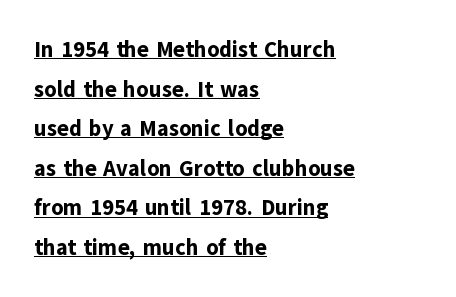
Q: Is the text bold? A: Yes.
Q: Is the text italic (slanted)? A: No, it is upright.
Q: Is the text underlined? A: Yes.
Q: How is the paragraph aligned? A: Left-aligned.
Q: Is the spacing between letters normal or unusually wide? A: Normal.
